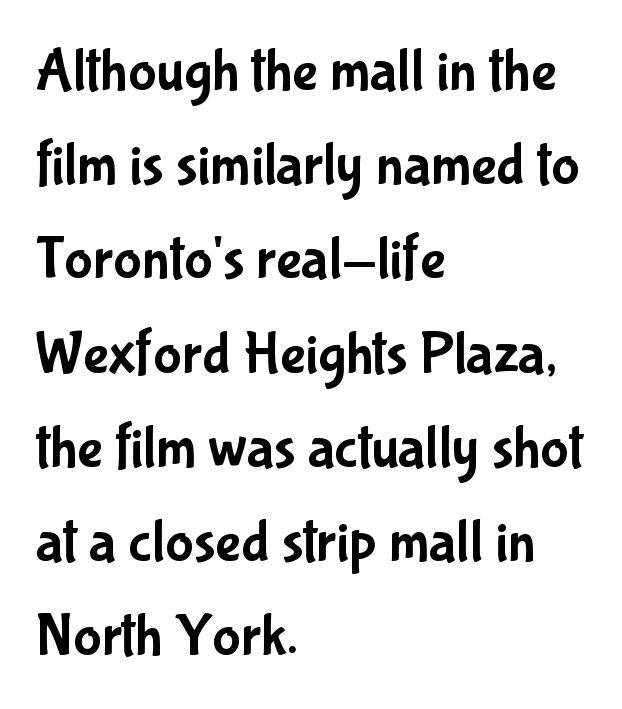
The image shows 60 px condensed sans-serif type, upright; set left-aligned, normal line spacing (1.57x), normal letter spacing, not underlined; low stroke contrast and a medium x-height.
